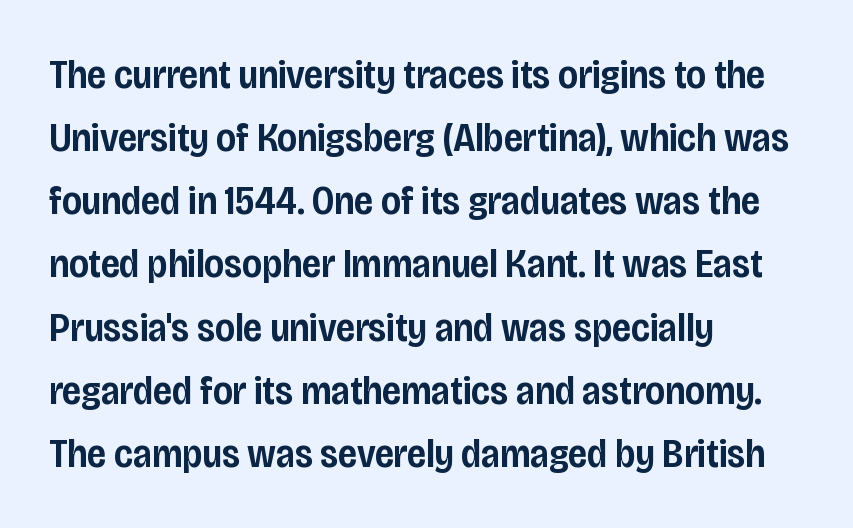
{"serif": "no", "italic": "no", "bold": "semi", "weight": "semibold", "width": "condensed", "stroke_contrast": "low", "x_height": "large", "monospaced": "no", "underline": "no", "align": "left", "line_spacing": "normal", "line_spacing_ratio": 1.54, "letter_spacing": "normal", "letter_spacing_em": 0.0, "glyph_px": 41}
